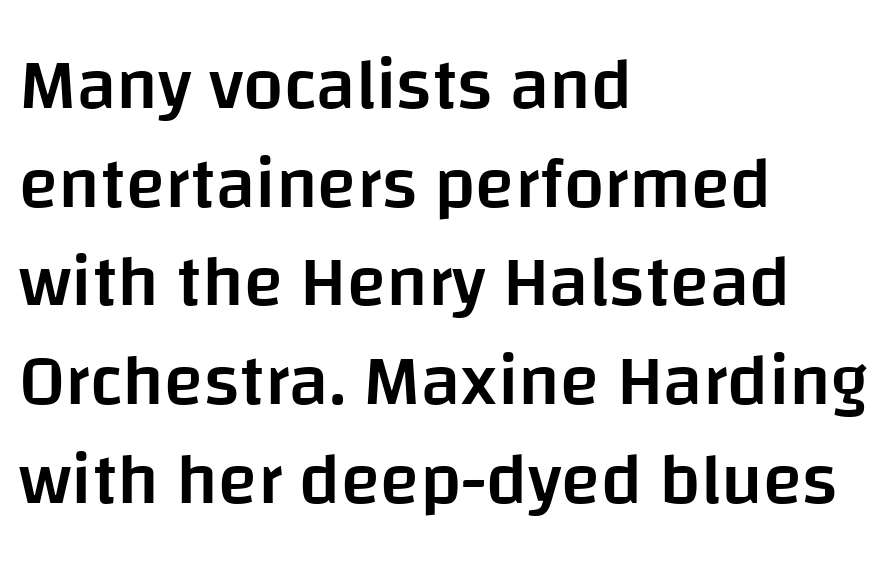
The rendering uses natural spacing where letterforms have individual widths. Look at the stroke-to-counter ratio: somewhat heavy, a semibold. A typesetter would mark this as roman, not italic. The ragged edge is on the right, which tells us the setting is flush left.
